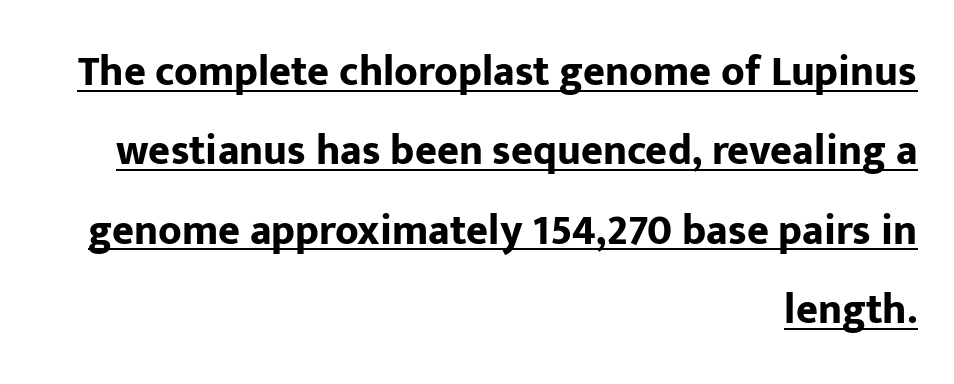
The letterforms sit shoulder to shoulder at normal distance. The designer went with a sans here, leaving each stem footless. Heft: maximum for text — a bold. Spacing verdict: proportional, widths tailored to each character. Style check: upright.
